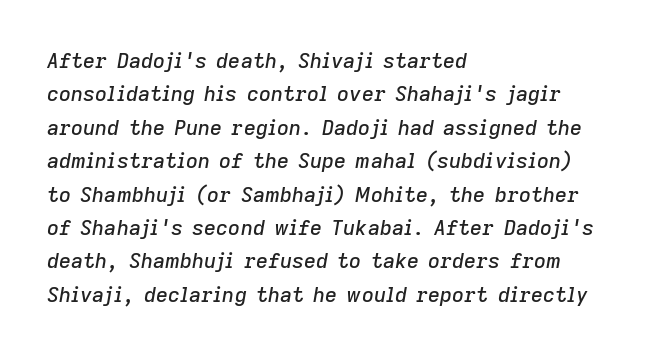
A classic flush-left, rag-right setting is used for this passage. Just letters on the line, the space beneath them empty. Nothing unusual about the tracking: characters are spaced as the font intends. Would a proofreader flag this as italicized? Yes.
